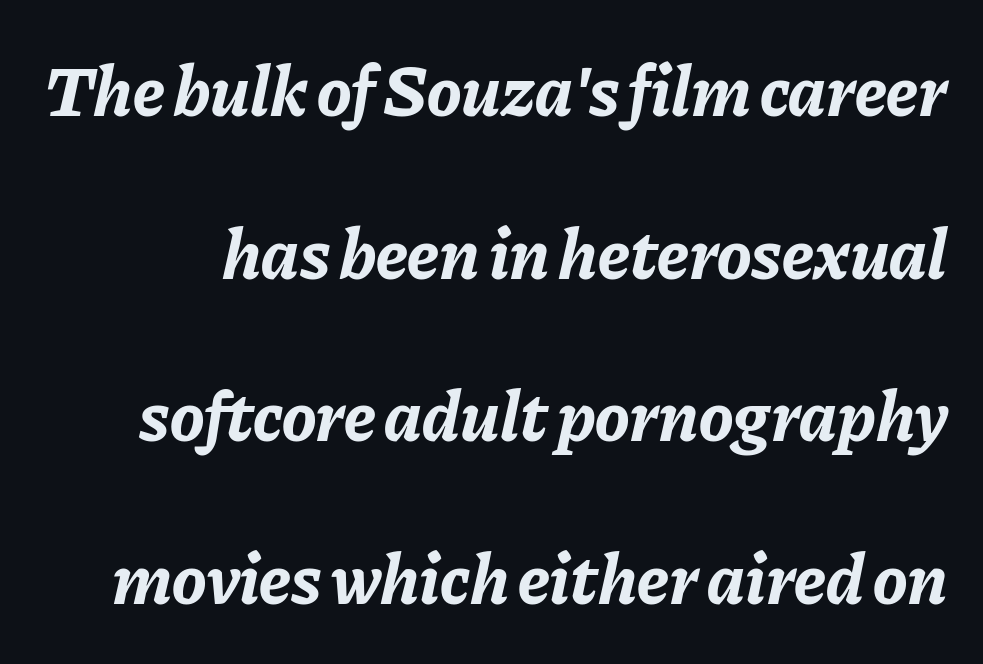
The image shows 72 px bold type, italic (leaning right); set loose line spacing (2.26x), normal letter spacing, not underlined; low stroke contrast and a medium x-height.
